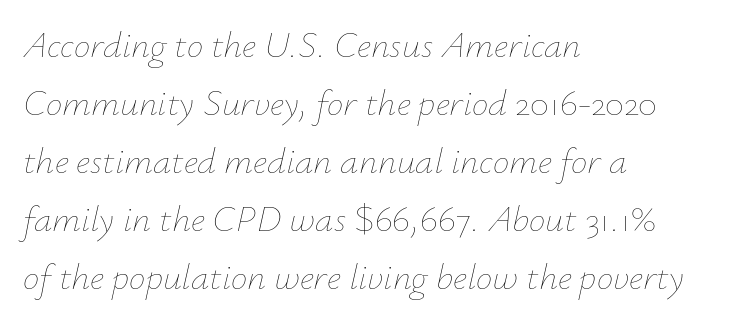
Q: Is the text bold? A: No.
Q: Is the text italic (slanted)? A: Yes, it leans right by about 12 degrees.
Q: Is the text underlined? A: No.
Q: How is the paragraph aligned? A: Left-aligned.
Q: Is the spacing between letters normal or unusually wide? A: Normal.
Q: Is the spacing between lines tight, normal or loose? A: Normal.
Q: Width (condensed, normal, or wide)? A: Normal.
Q: Stroke contrast? A: Low.
Q: x-height? A: Small.
Q: Monospaced? A: No.
